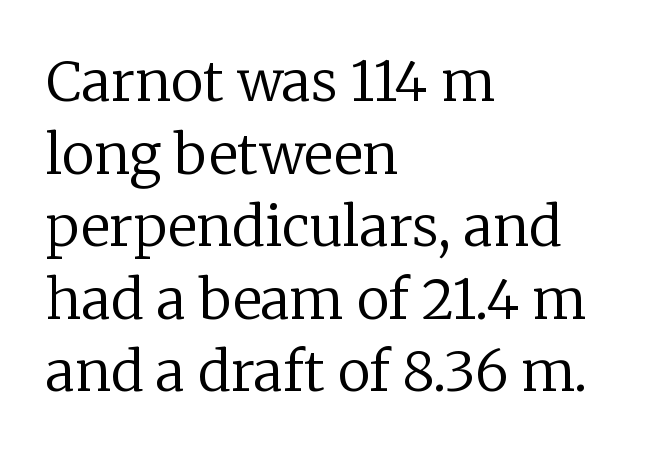
{"serif": "yes", "italic": "no", "bold": "no", "weight": "regular", "width": "normal", "stroke_contrast": "low", "x_height": "medium", "monospaced": "no", "underline": "no", "align": "left", "line_spacing": "normal", "line_spacing_ratio": 1.32, "letter_spacing": "normal", "letter_spacing_em": 0.0, "glyph_px": 55}
